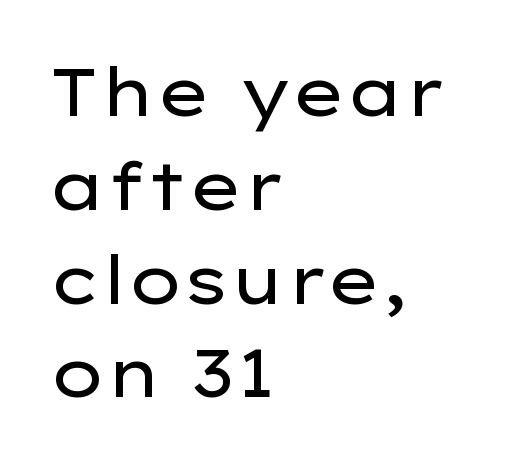
The image shows 67 px regular-weight, wide sans-serif type, upright; set left-aligned, normal line spacing (1.4x), normal letter spacing, not underlined; low stroke contrast and a medium x-height.
